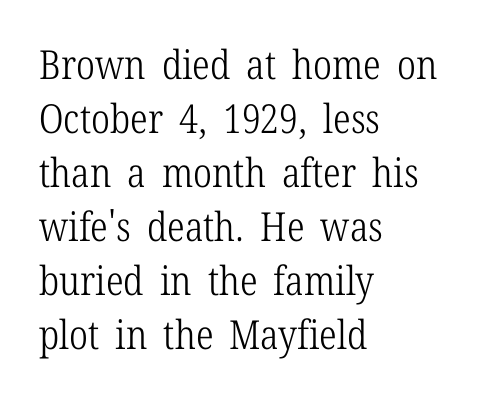
Q: Is the text bold? A: No.
Q: Is the text italic (slanted)? A: No, it is upright.
Q: Is the typeface a serif or a sans-serif typeface? A: Serif.
Q: Is the text underlined? A: No.
Q: How is the paragraph aligned? A: Left-aligned.
Q: Is the spacing between letters normal or unusually wide? A: Normal.
Q: Is the spacing between lines tight, normal or loose? A: Normal.
Q: Width (condensed, normal, or wide)? A: Condensed.
Q: Stroke contrast? A: Low.
Q: x-height? A: Medium.
Q: Monospaced? A: No.
